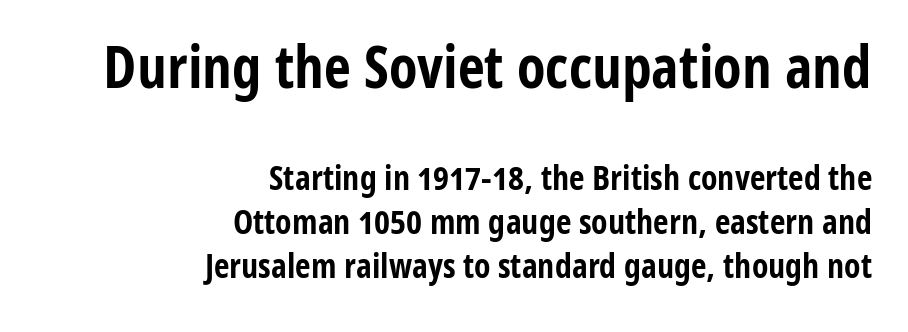
The image shows 59 px bold, condensed sans-serif type, upright; set right-aligned, normal line spacing (1.3x), normal letter spacing, not underlined; the first (top) block is 1.74x larger; low stroke contrast and a medium x-height.
